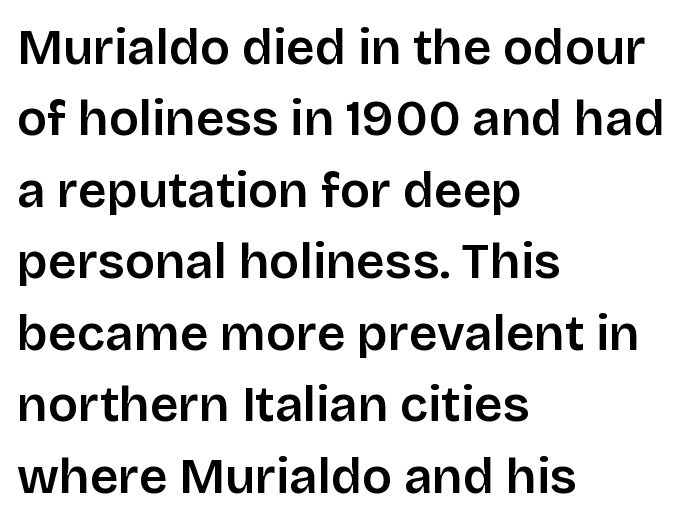
{"serif": "no", "italic": "no", "width": "normal", "stroke_contrast": "low", "x_height": "large", "monospaced": "no", "underline": "no", "align": "left", "line_spacing": "normal", "line_spacing_ratio": 1.43, "letter_spacing": "normal", "letter_spacing_em": 0.0, "glyph_px": 50}
